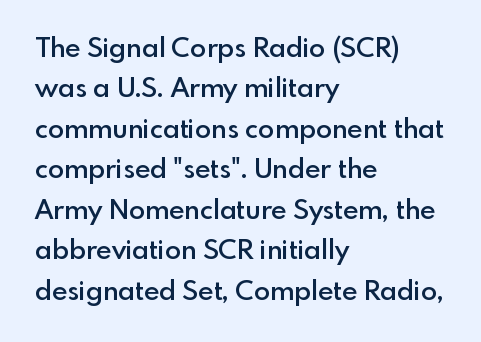
Glyph-to-glyph distance matches everyday printed text. Beneath every word, the page is bare. What's the leading like? Ordinary, nothing unusual. Typographic density is moderately raised because the face is semibold. Vertical strokes here are truly vertical.
